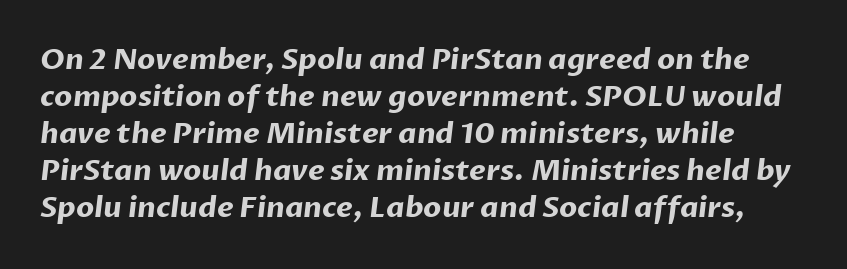
The image shows 29 px bold sans-serif type; set normal line spacing (1.28x), normal letter spacing, not underlined; low stroke contrast and a medium x-height.
